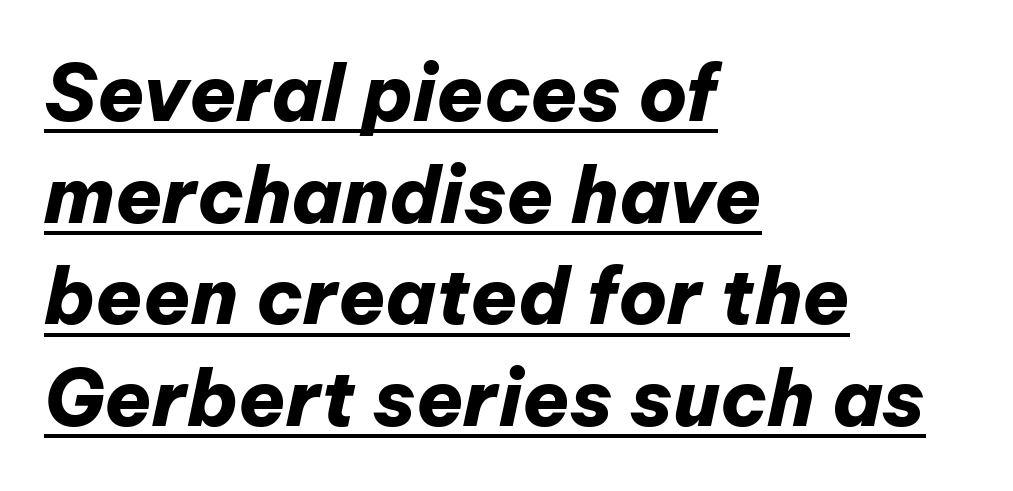
Emphasis-style slanted type is in use. This sample has the flowing, uneven cadence of proportional lettering. A full-strength bold gives these letters their thick strokes. Underlining? Definitely there. This block has exactly the height ordinary leading produces. Tracking value appears to be zero — textbook default spacing.
